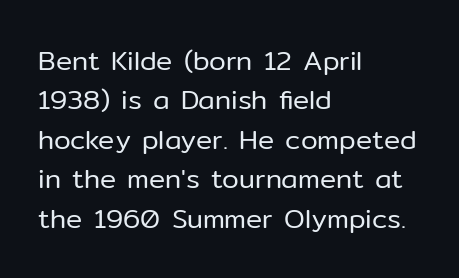
Quick note: not italic, upright. Is the stroke heavy? The answer is a plain regular-or-lighter. The setting favours the left margin, as ordinary paragraphs usually do. Has an underline been added? It has not. Tracking here is standard; glyphs follow each other at the usual distance. Line spacing here is normal.
